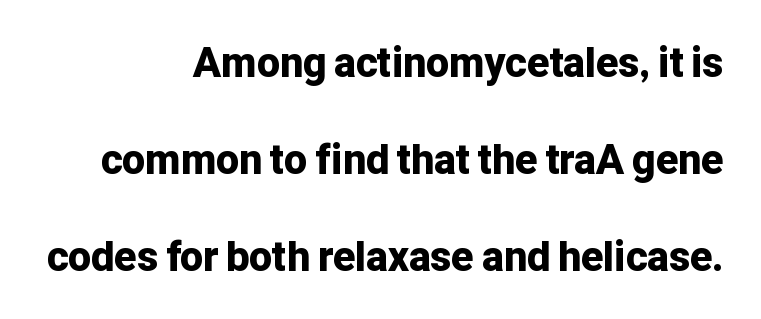
{"serif": "no", "italic": "no", "bold": "yes", "weight": "bold", "width": "normal", "stroke_contrast": "low", "x_height": "medium", "monospaced": "no", "underline": "no", "align": "right", "line_spacing": "loose", "line_spacing_ratio": 2.36, "letter_spacing": "normal", "letter_spacing_em": 0.0, "glyph_px": 41}
